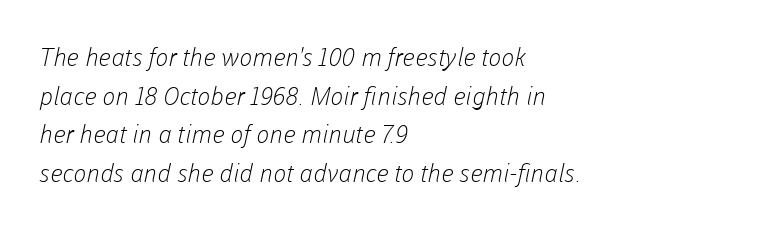
{"bold": "no", "underline": "no", "align": "left", "line_spacing": "normal", "line_spacing_ratio": 1.55, "letter_spacing": "normal", "letter_spacing_em": 0.0, "glyph_px": 25}
